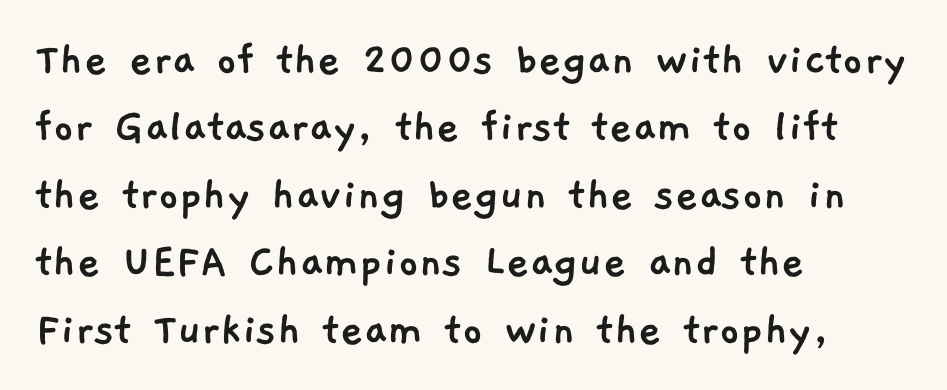
How would I describe the line gaps? Plain and ordinary. The zone under the glyphs is completely vacant. Tracking value appears to be zero — textbook default spacing. Note the varied advance widths — an 'i' is clearly narrower than an 'm'. The characters display no serif detailing; their extremities are plain. This rendering uses left alignment, leaving the right contour irregular.
